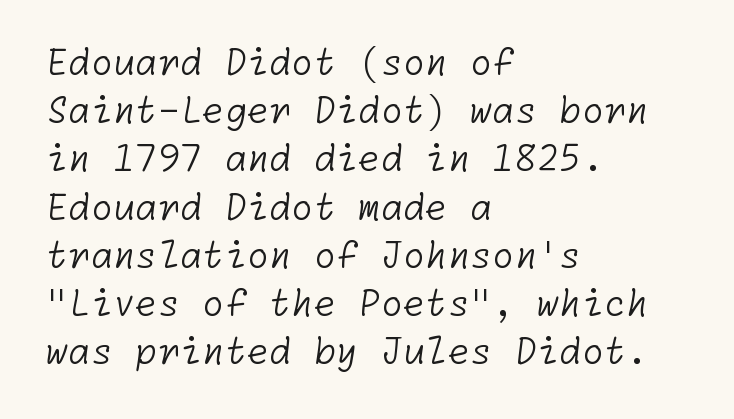
{"serif": "no", "bold": "no", "weight": "light", "width": "normal", "stroke_contrast": "low", "x_height": "medium", "underline": "no", "align": "left", "line_spacing": "normal", "line_spacing_ratio": 1.34, "letter_spacing": "normal", "letter_spacing_em": 0.0, "glyph_px": 36}
